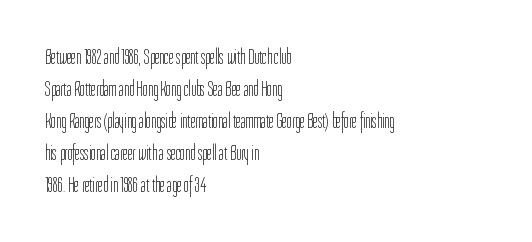
The image shows 21 px text type, upright; set left-aligned, normal line spacing (1.52x), normal letter spacing, not underlined.
